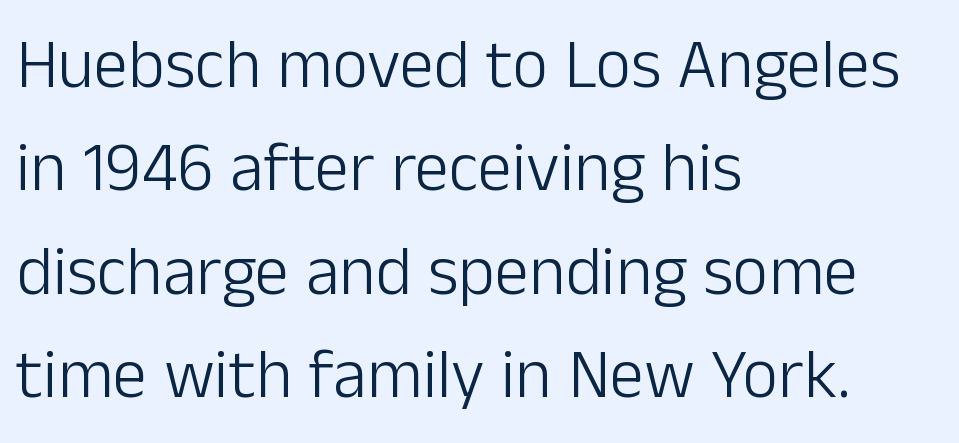
The image shows 69 px light sans-serif type, upright; set left-aligned, normal line spacing (1.5x), normal letter spacing, not underlined; low stroke contrast and a medium x-height.
